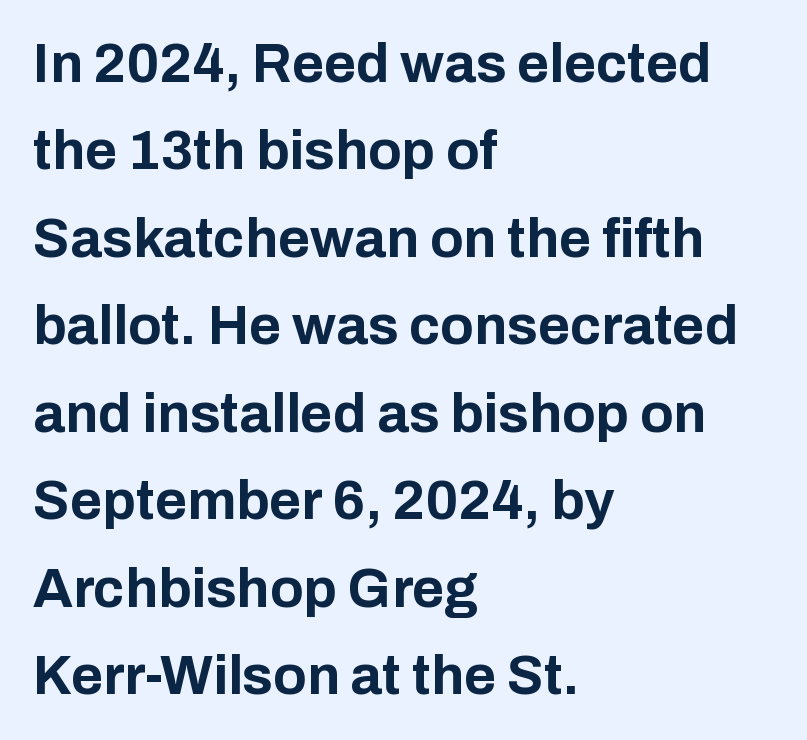
{"serif": "no", "italic": "no", "bold": "yes", "weight": "bold", "width": "normal", "stroke_contrast": "low", "x_height": "medium", "monospaced": "no", "underline": "no", "align": "left", "line_spacing": "normal", "line_spacing_ratio": 1.59, "letter_spacing": "normal", "letter_spacing_em": 0.0, "glyph_px": 55}
